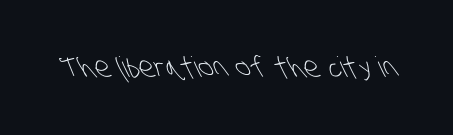
{"serif": "no", "bold": "no", "weight": "light", "width": "condensed", "stroke_contrast": "low", "x_height": "large", "monospaced": "no", "underline": "no", "letter_spacing": "normal", "letter_spacing_em": 0.0, "glyph_px": 28}
